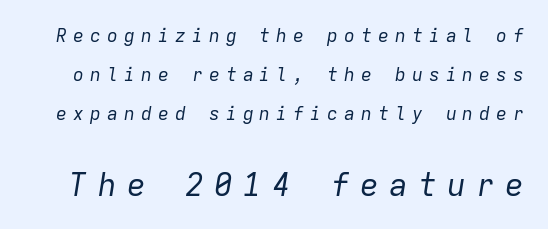
{"italic": "yes", "lean": "right", "slant_degrees": 9, "bold": "no", "weight": "regular", "width": "normal", "stroke_contrast": "low", "x_height": "medium", "monospaced": "yes", "underline": "no", "line_spacing": "loose", "line_spacing_ratio": 2.17, "letter_spacing": "wide", "letter_spacing_em": 0.34, "larger_block": "second", "size_ratio": 1.72, "glyph_px": 31}
